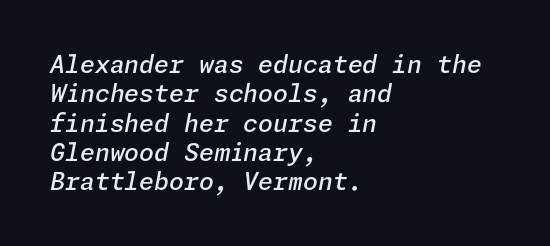
Q: Is the text bold? A: Semi-bold.
Q: Is the text italic (slanted)? A: Yes, it leans right by about 11 degrees.
Q: Is the text underlined? A: No.
Q: How is the paragraph aligned? A: Left-aligned.
Q: Is the spacing between letters normal or unusually wide? A: Normal.
